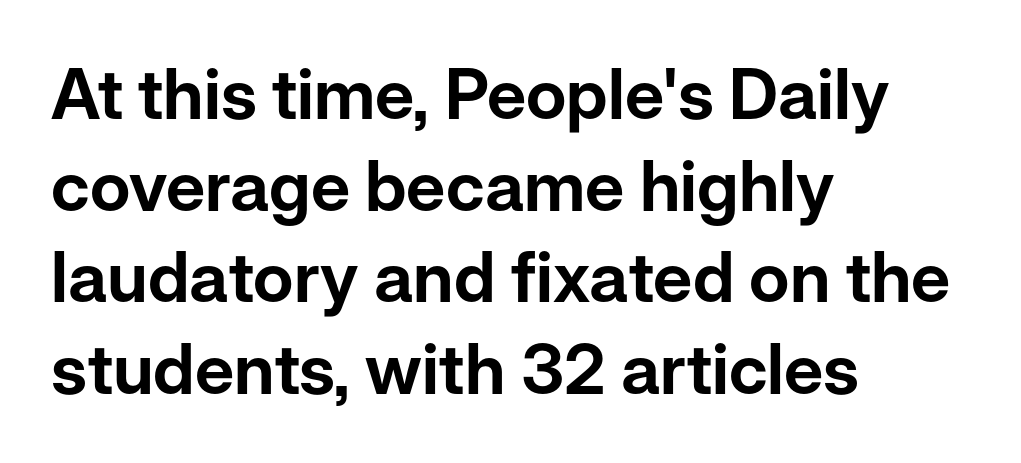
The image shows 70 px sans-serif type, upright; set left-aligned, normal line spacing (1.31x), normal letter spacing, not underlined; low stroke contrast and a medium x-height.
